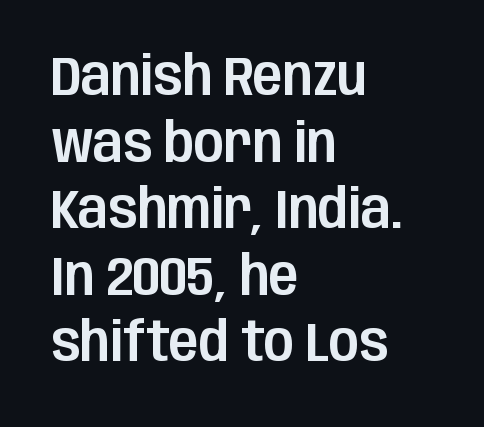
The image shows 55 px condensed sans-serif type, upright; set left-aligned, line spacing 1.21x, normal letter spacing, not underlined; low stroke contrast and a large x-height.
